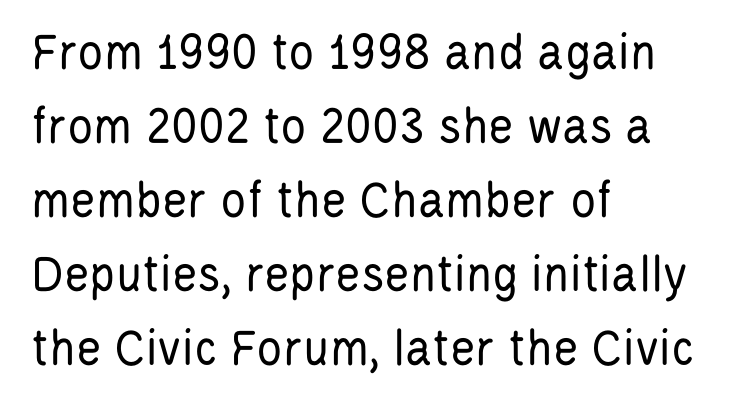
The image shows 54 px regular-weight, condensed sans-serif type, upright; set left-aligned, normal line spacing (1.37x), normal letter spacing, not underlined; low stroke contrast and a large x-height.
